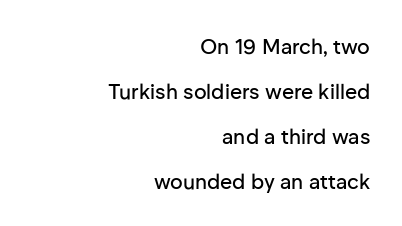
Q: Is the text italic (slanted)? A: No, it is upright.
Q: Is the text underlined? A: No.
Q: How is the paragraph aligned? A: Right-aligned.
Q: Is the spacing between letters normal or unusually wide? A: Normal.
Q: Is the spacing between lines tight, normal or loose? A: Loose.
